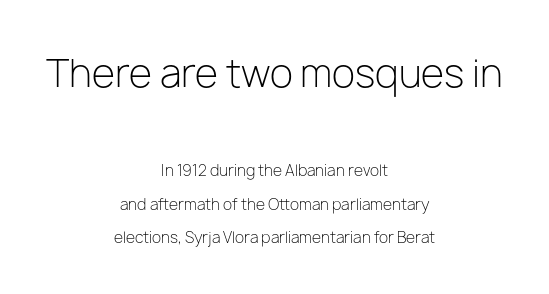
The image shows 38 px light sans-serif type, upright; set centered, loose line spacing (2.21x), normal letter spacing, not underlined; the first (top) block is 2.53x larger; low stroke contrast and a medium x-height.
